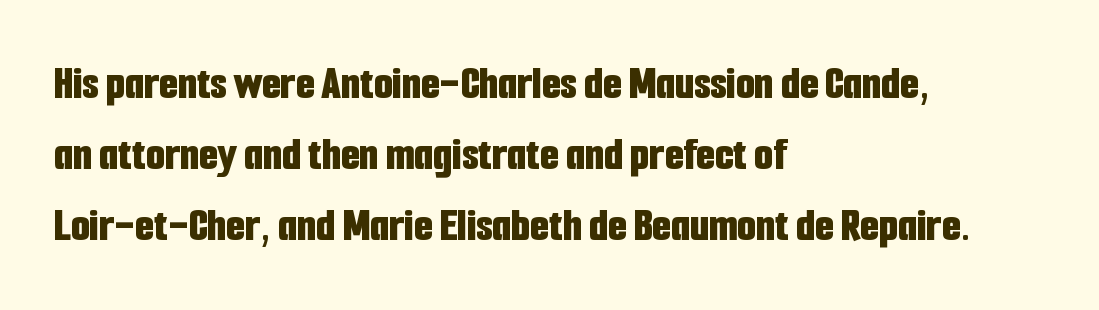
The letters carry no serifs — their stems end cleanly without finishing strokes. What's the leading like? Ordinary, nothing unusual. The horizontal fit of the characters is conventional and even. Character widths vary here, with narrow letters taking less room than wide ones. As a designer I'd log this as weight 700, bold.
